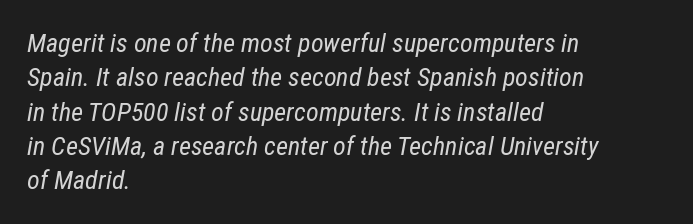
Q: Is the text bold? A: No.
Q: Is the text italic (slanted)? A: Yes, it leans right by about 12 degrees.
Q: Is the text underlined? A: No.
Q: How is the paragraph aligned? A: Left-aligned.
Q: Is the spacing between letters normal or unusually wide? A: Normal.
Q: Is the spacing between lines tight, normal or loose? A: Normal.
